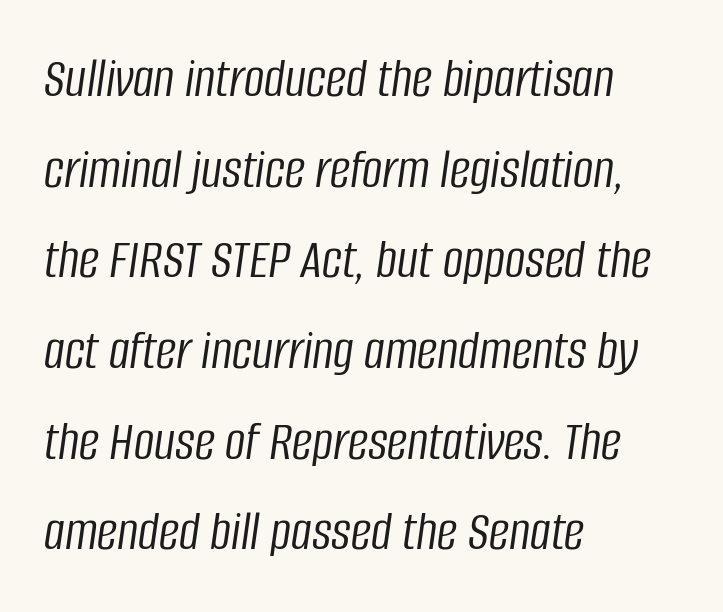
Notice how the stems are inclined rather than vertical — that's the hallmark of italics. Short note: letters normally spaced. Plain, unruled lines of type. The letters look calm and open, with moderate or lighter stems. Each letter keeps its own natural width here, so spacing adapts to shape.
